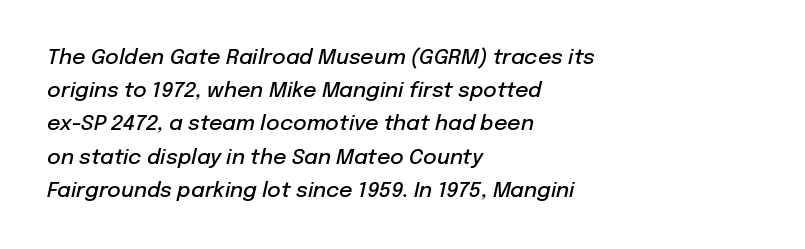
Summary of weight: moderately heavy, a semibold. The leading is moderate, giving the passage an even texture. This is oblique type, the kind used for emphasis or titles. The gap between lines stays unmarked. These lines are set flush left with a ragged right edge.
